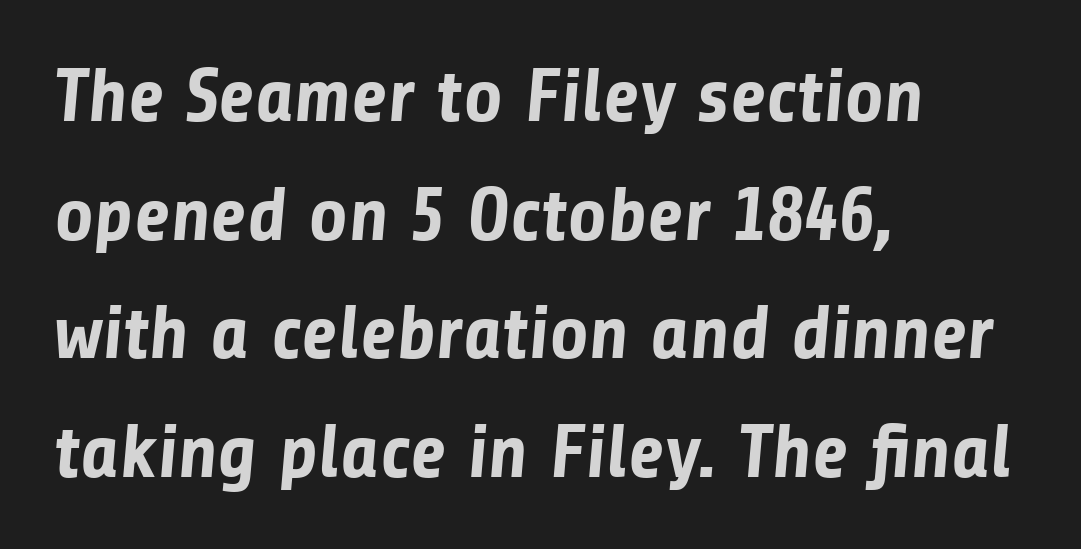
How are the letters spaced? Ordinarily, with no added tracking. Looks like regular typesetting: each glyph gets only the width it needs. Observe the absence of serifs on each vertical stroke in this sample. Regarding leading, the lines here are spaced in the standard way. Look at the stroke-to-counter ratio: heavy, a bold.
